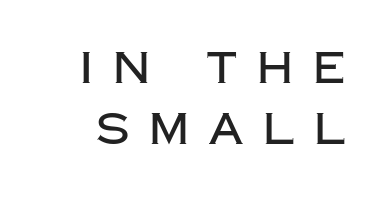
Q: Is the text italic (slanted)? A: No, it is upright.
Q: Is the typeface a serif or a sans-serif typeface? A: Sans-serif.
Q: Is the text underlined? A: No.
Q: Is the spacing between letters normal or unusually wide? A: Unusually wide.
Q: Is the spacing between lines tight, normal or loose? A: Normal.
Q: Width (condensed, normal, or wide)? A: Normal.
Q: Stroke contrast? A: Low.
Q: x-height? A: Large.
Q: Monospaced? A: No.
